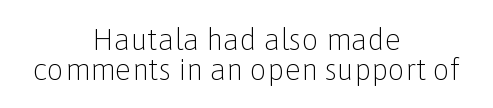
{"serif": "no", "italic": "no", "bold": "no", "weight": "light", "width": "normal", "stroke_contrast": "low", "x_height": "medium", "monospaced": "no", "underline": "no", "align": "center", "line_spacing": "tight", "line_spacing_ratio": 0.99, "letter_spacing": "normal", "letter_spacing_em": 0.0, "glyph_px": 30}
